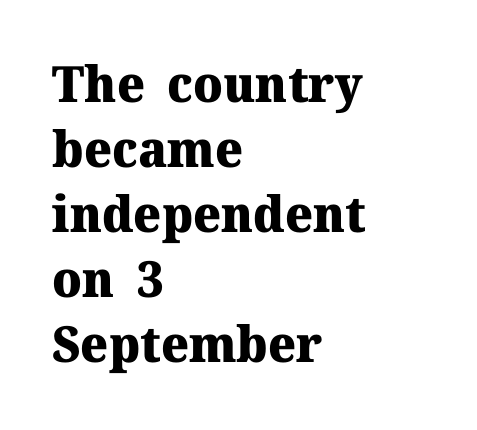
Q: Is the text bold? A: Yes.
Q: Is the text italic (slanted)? A: No, it is upright.
Q: Is the typeface a serif or a sans-serif typeface? A: Serif.
Q: Is the text underlined? A: No.
Q: How is the paragraph aligned? A: Left-aligned.
Q: Is the spacing between letters normal or unusually wide? A: Normal.
Q: Is the spacing between lines tight, normal or loose? A: Normal.
Q: Width (condensed, normal, or wide)? A: Normal.
Q: Stroke contrast? A: Medium.
Q: x-height? A: Medium.
Q: Monospaced? A: No.
